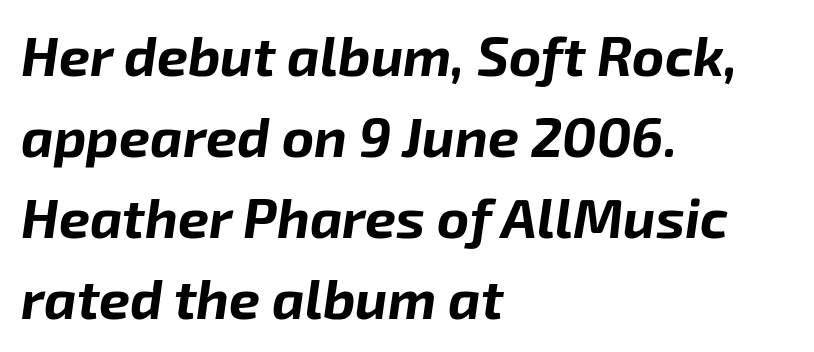
Q: Is the text bold? A: Yes.
Q: Is the text italic (slanted)? A: Yes, it leans right by about 8 degrees.
Q: Is the text underlined? A: No.
Q: How is the paragraph aligned? A: Left-aligned.
Q: Is the spacing between letters normal or unusually wide? A: Normal.
Q: Is the spacing between lines tight, normal or loose? A: Normal.
Q: Width (condensed, normal, or wide)? A: Normal.
Q: Stroke contrast? A: Low.
Q: x-height? A: Medium.
Q: Monospaced? A: No.
